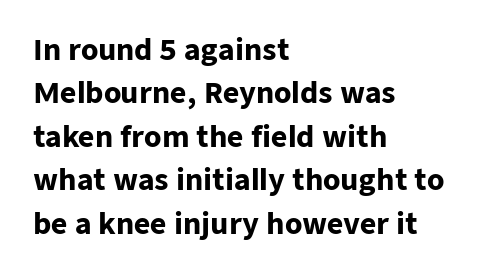
{"serif": "no", "italic": "no", "bold": "yes", "weight": "heavy", "width": "normal", "stroke_contrast": "low", "x_height": "medium", "monospaced": "no", "underline": "no", "align": "left", "line_spacing": "normal", "line_spacing_ratio": 1.55, "letter_spacing": "normal", "letter_spacing_em": 0.0, "glyph_px": 28}
